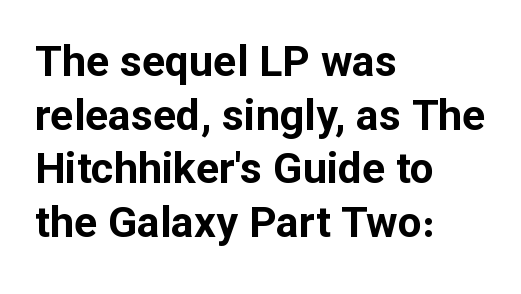
Reading down the column, the eye jumps a familiar distance to each next line. You could call the tracking neutral — neither tight nor loose. Is the block centered? No — it sits flush against the left margin. You can tell from the bare stems that sans-serif type was used. A full-strength bold gives these letters their thick strokes. The rendering uses natural spacing where letterforms have individual widths.
